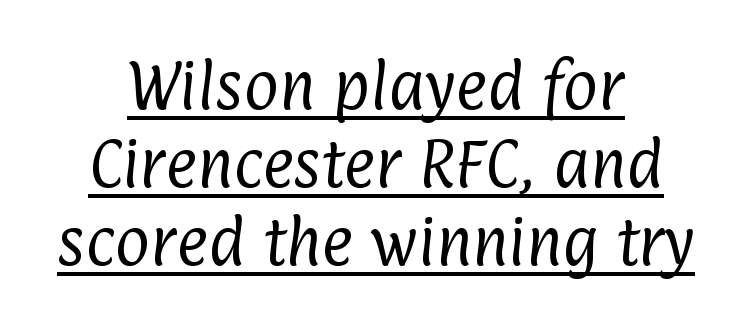
{"serif": "no", "bold": "no", "weight": "regular", "width": "condensed", "stroke_contrast": "low", "x_height": "medium", "monospaced": "no", "underline": "yes", "align": "center", "line_spacing": "normal", "line_spacing_ratio": 1.44, "letter_spacing": "normal", "letter_spacing_em": 0.0, "glyph_px": 54}
